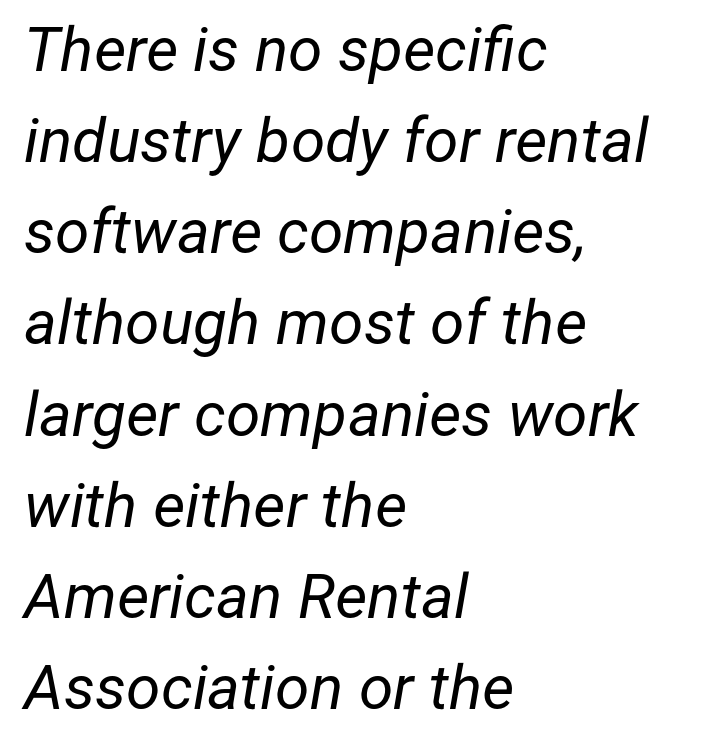
No word sits above an underline. In CSS terms this would be text-align: left. Look at the tracking — it's just the regular setting, nothing added. Rendered with sloped, italic letterforms. The passage shown is typed in a proportional face where columns would drift.
